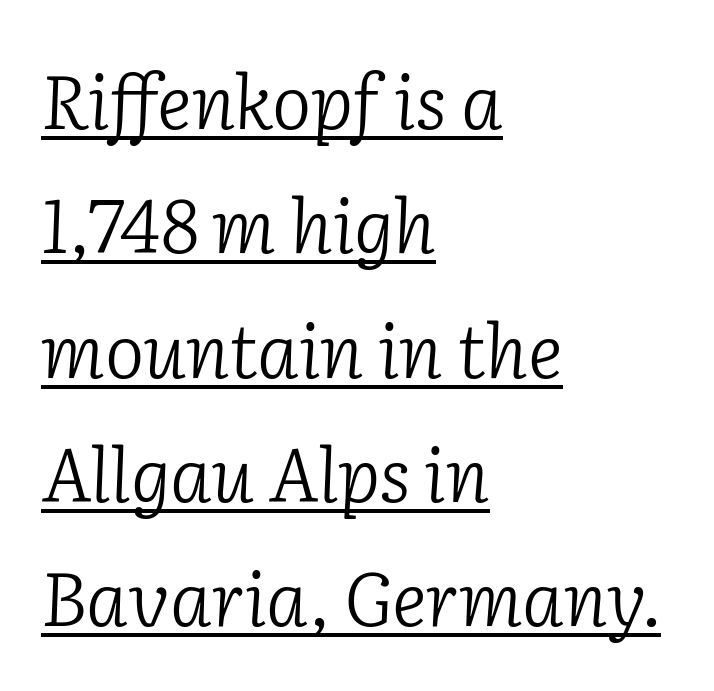
Q: Is the text bold? A: No.
Q: Is the text italic (slanted)? A: Yes, it leans right by about 2 degrees.
Q: Is the typeface a serif or a sans-serif typeface? A: Serif.
Q: Is the text underlined? A: Yes.
Q: How is the paragraph aligned? A: Left-aligned.
Q: Is the spacing between letters normal or unusually wide? A: Normal.
Q: Is the spacing between lines tight, normal or loose? A: Normal.
Q: Width (condensed, normal, or wide)? A: Normal.
Q: Stroke contrast? A: Low.
Q: x-height? A: Medium.
Q: Monospaced? A: No.
